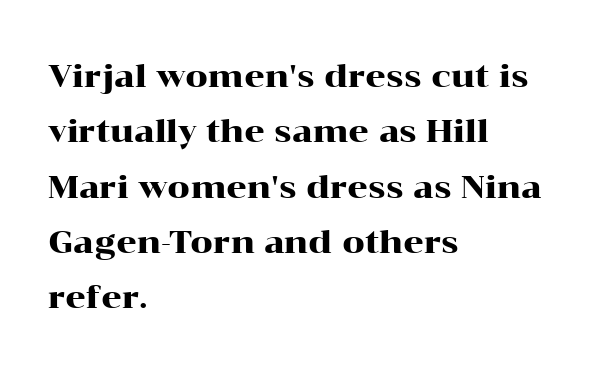
When letters stand straight like this, we call the style roman or upright. The typesetter chose a ragged-right arrangement here. The letters advance in unequal steps, a hallmark of proportional type. Words appear dense and cohesive because spacing is normal. Beneath every word, the page is bare.
